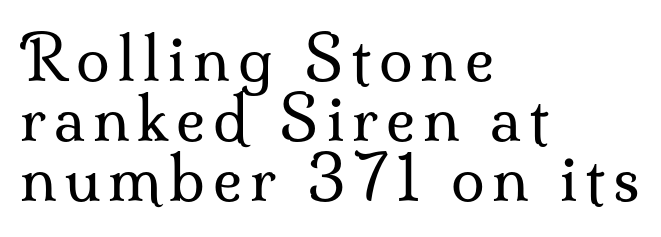
The image shows 61 px regular-weight serif type, upright; set left-aligned, tight line spacing (0.98x), not underlined; medium stroke contrast and a small x-height.
